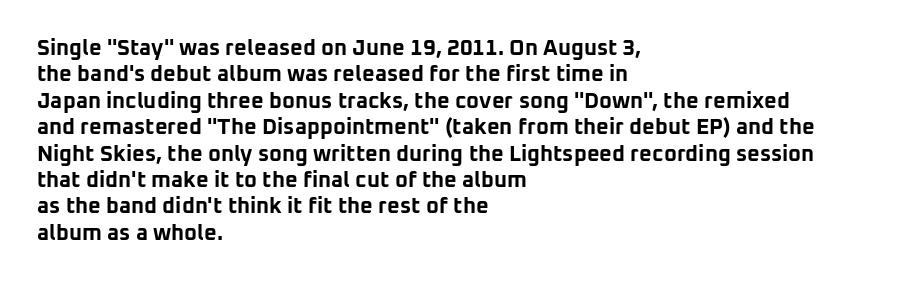
Q: Is the text bold? A: Yes.
Q: Is the text italic (slanted)? A: No, it is upright.
Q: Is the text underlined? A: No.
Q: How is the paragraph aligned? A: Left-aligned.
Q: Is the spacing between letters normal or unusually wide? A: Normal.
